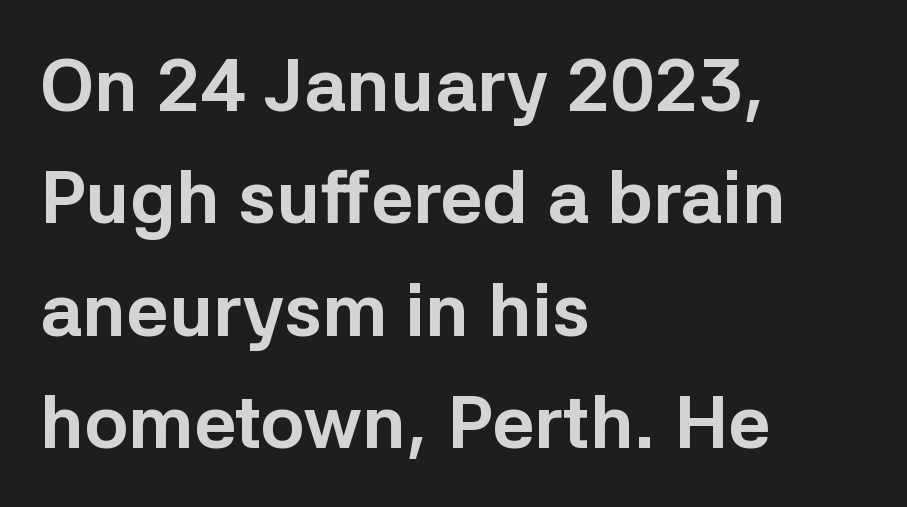
Q: Is the text bold? A: Yes.
Q: Is the text italic (slanted)? A: No, it is upright.
Q: Is the typeface a serif or a sans-serif typeface? A: Sans-serif.
Q: Is the text underlined? A: No.
Q: How is the paragraph aligned? A: Left-aligned.
Q: Is the spacing between letters normal or unusually wide? A: Normal.
Q: Is the spacing between lines tight, normal or loose? A: Normal.
Q: Width (condensed, normal, or wide)? A: Normal.
Q: Stroke contrast? A: Low.
Q: x-height? A: Medium.
Q: Monospaced? A: No.
